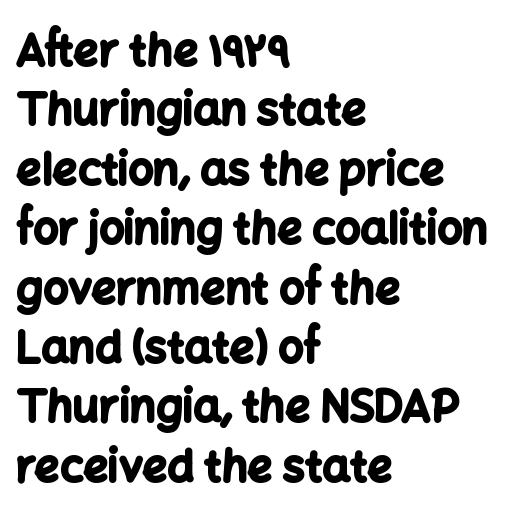
The image shows 44 px bold sans-serif type, upright; set left-aligned, normal line spacing (1.35x), normal letter spacing, not underlined; low stroke contrast and a medium x-height.
